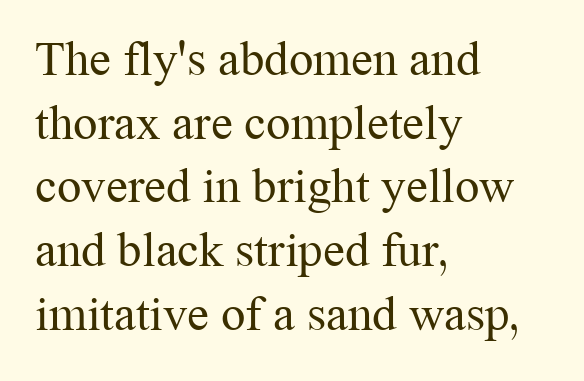
Q: Is the text bold? A: No.
Q: Is the text italic (slanted)? A: No, it is upright.
Q: Is the typeface a serif or a sans-serif typeface? A: Serif.
Q: Is the text underlined? A: No.
Q: How is the paragraph aligned? A: Left-aligned.
Q: Is the spacing between letters normal or unusually wide? A: Normal.
Q: Is the spacing between lines tight, normal or loose? A: Normal.
Q: Width (condensed, normal, or wide)? A: Normal.
Q: Stroke contrast? A: Medium.
Q: x-height? A: Medium.
Q: Monospaced? A: No.
